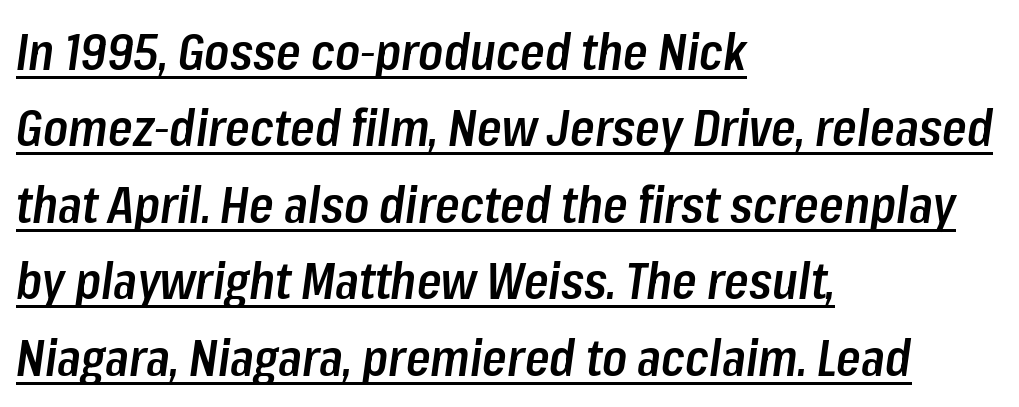
The rendering anchors every line to the left-hand side. The sample's only ornament is a line tracing under the words. In terms of letterspacing, this is plain default setting. A semibold gives these letters moderate extra thickness, short of bold. When letters slant like this, we call the style italic.
